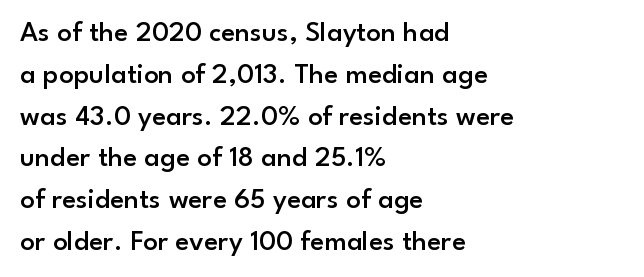
The image shows 29 px semibold sans-serif type, upright; set left-aligned, normal line spacing (1.44x), normal letter spacing, not underlined; low stroke contrast and a small x-height.
